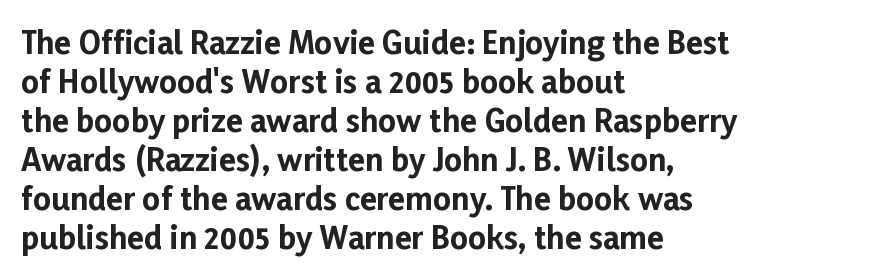
Q: Is the text bold? A: Yes.
Q: Is the text italic (slanted)? A: No, it is upright.
Q: Is the typeface a serif or a sans-serif typeface? A: Sans-serif.
Q: Is the text underlined? A: No.
Q: How is the paragraph aligned? A: Left-aligned.
Q: Is the spacing between letters normal or unusually wide? A: Normal.
Q: Is the spacing between lines tight, normal or loose? A: Normal.
Q: Width (condensed, normal, or wide)? A: Normal.
Q: Stroke contrast? A: Low.
Q: x-height? A: Medium.
Q: Monospaced? A: No.
